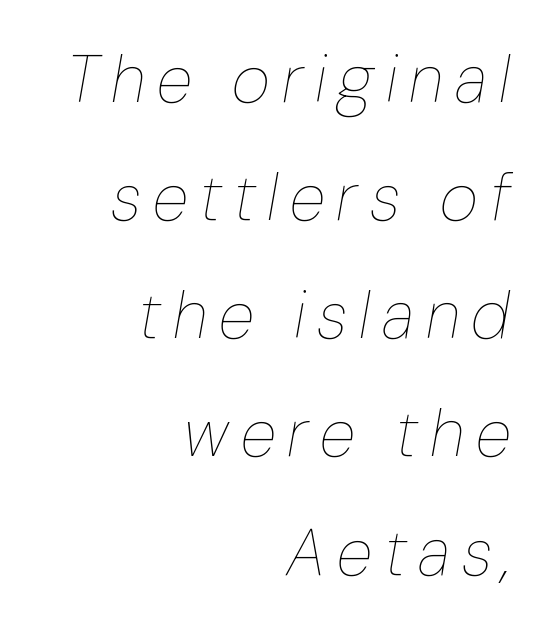
{"italic": "yes", "lean": "right", "slant_degrees": 10, "bold": "no", "weight": "thin", "width": "condensed", "stroke_contrast": "low", "x_height": "medium", "monospaced": "no", "underline": "no", "align": "right", "line_spacing_ratio": 1.79, "glyph_px": 66}
